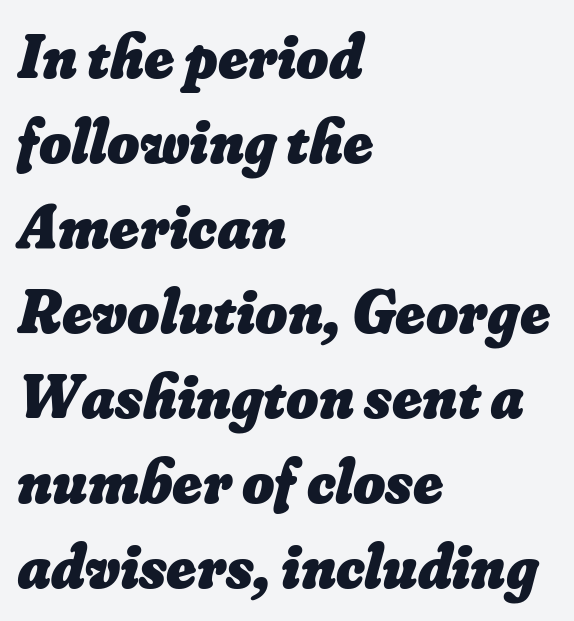
The image shows 62 px heavy type; set left-aligned, normal line spacing (1.37x), normal letter spacing, not underlined; low stroke contrast and a small x-height.
